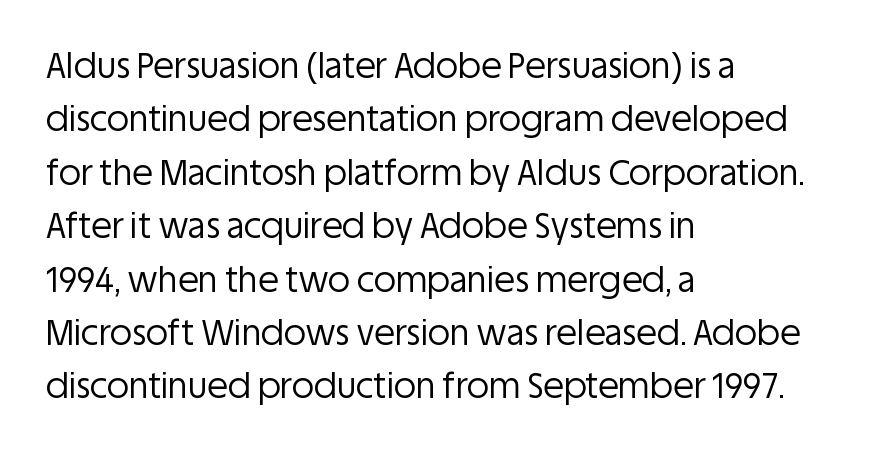
Q: Is the text bold? A: No.
Q: Is the text italic (slanted)? A: No, it is upright.
Q: Is the typeface a serif or a sans-serif typeface? A: Sans-serif.
Q: Is the text underlined? A: No.
Q: How is the paragraph aligned? A: Left-aligned.
Q: Is the spacing between letters normal or unusually wide? A: Normal.
Q: Is the spacing between lines tight, normal or loose? A: Normal.
Q: Width (condensed, normal, or wide)? A: Normal.
Q: Stroke contrast? A: Low.
Q: x-height? A: Large.
Q: Monospaced? A: No.
